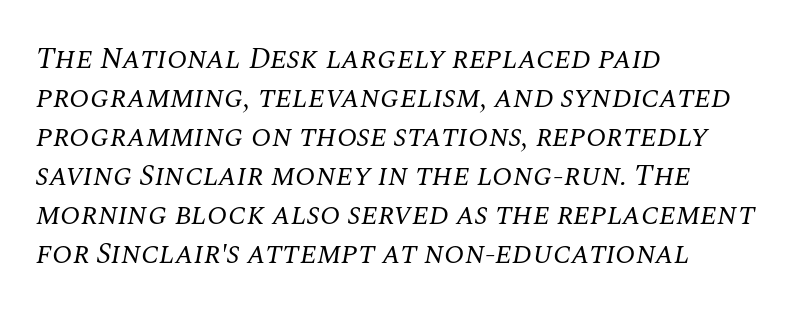
The image shows 30 px regular-weight serif type, italic (leaning right); set left-aligned, normal line spacing (1.3x), normal letter spacing, not underlined; medium stroke contrast and a large x-height.
